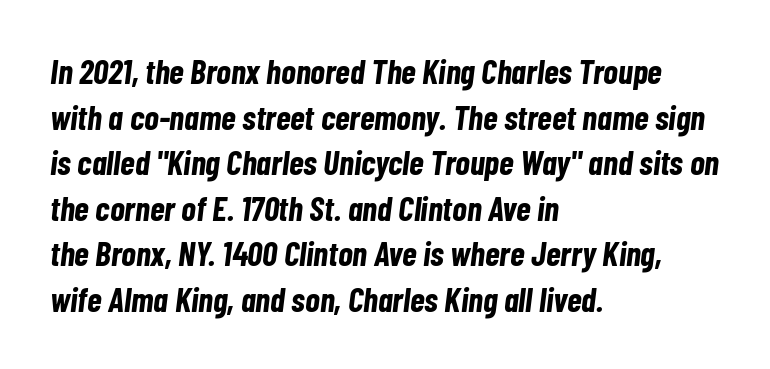
The image shows 34 px bold, condensed type, italic (leaning right); set left-aligned, normal line spacing (1.34x), normal letter spacing, not underlined; low stroke contrast and a medium x-height.
